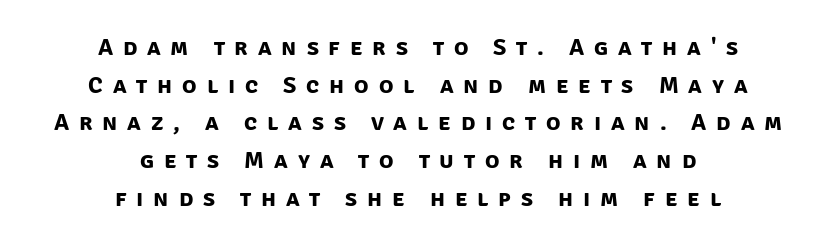
The image shows 24 px bold type; set centered, normal line spacing (1.57x), unusually wide letter spacing (+0.41 em), not underlined.
